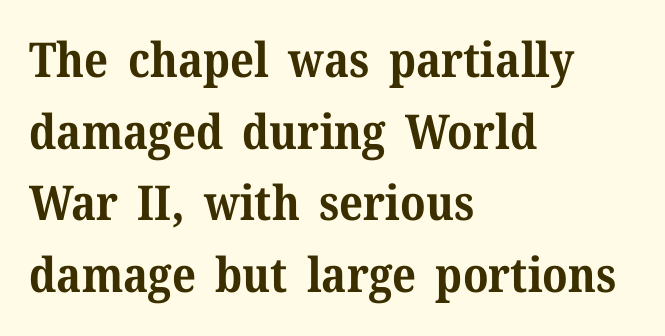
The image shows 48 px bold serif type, upright; set left-aligned, normal line spacing (1.49x), normal letter spacing, not underlined; medium stroke contrast and a medium x-height.
